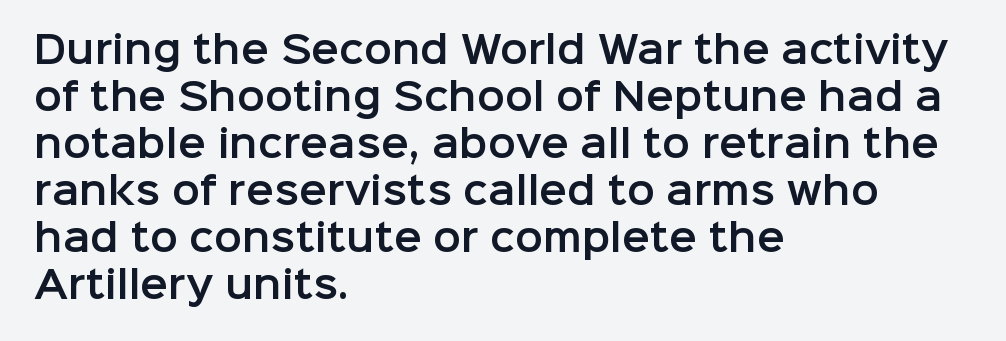
Descender tails drop into unmarked territory. The specimen reads as upright at a glance. Character widths vary here, with narrow letters taking less room than wide ones. The passage shown is typeset with a sans-serif family. Every row of glyphs begins at an identical x-position on the left.
